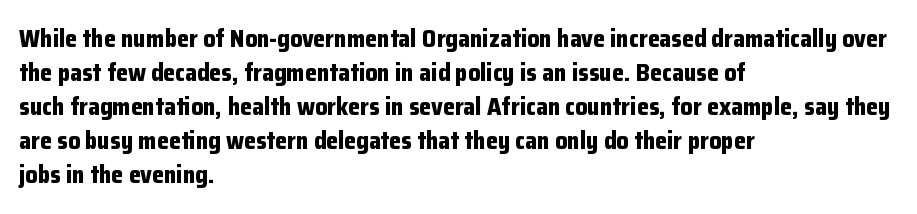
The image shows 24 px bold type, upright; set left-aligned, normal line spacing (1.42x), normal letter spacing, not underlined.
